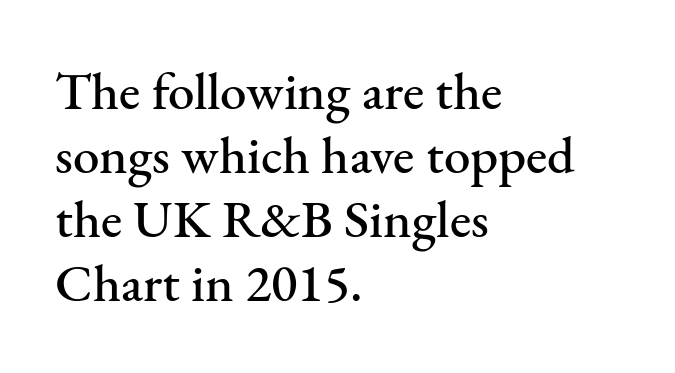
Q: Is the text italic (slanted)? A: No, it is upright.
Q: Is the typeface a serif or a sans-serif typeface? A: Serif.
Q: Is the text underlined? A: No.
Q: How is the paragraph aligned? A: Left-aligned.
Q: Is the spacing between letters normal or unusually wide? A: Normal.
Q: Width (condensed, normal, or wide)? A: Normal.
Q: Stroke contrast? A: Medium.
Q: x-height? A: Small.
Q: Monospaced? A: No.
